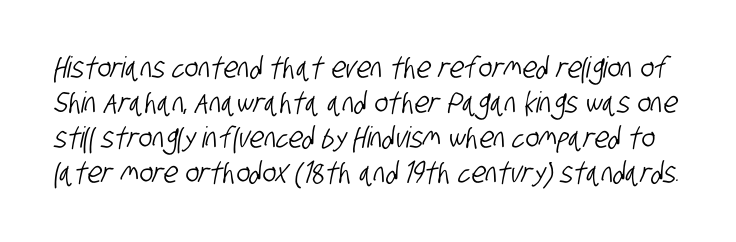
Caption: standard tracking, unaltered. The rendering uses natural spacing where letterforms have individual widths. The font family rendered here belongs to the sans-serif group. The passage shown is not underscored anywhere.
